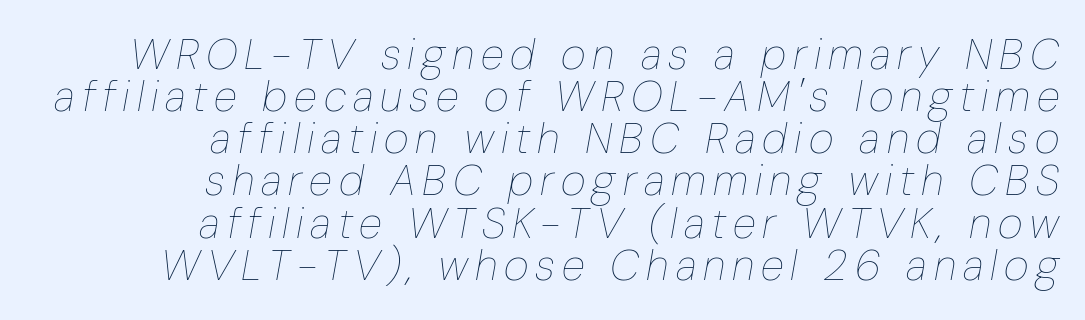
These lines were composed using italics. Does the copy run flush right? Yes — the right margin is perfectly even. Think of a printed novel: that variable character pitch is what you see here. Any mark beneath the type? The region is blank. Leading: reduced. No heavy texture on the line: the type isn't bold.
